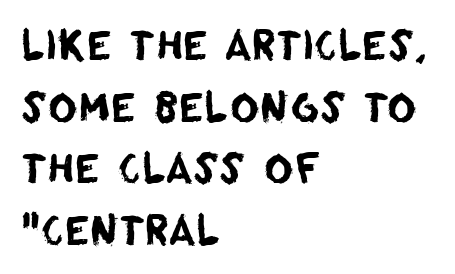
Casual observation: everything's shoved over to the left. Letter spacing: default. Plain, unruled lines of type. This sample keeps an unexceptional amount of space between lines.
